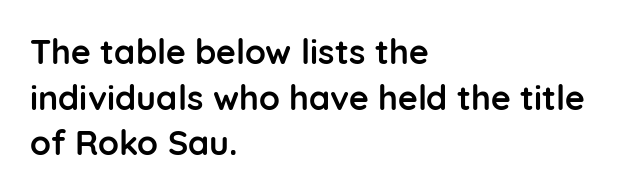
Is this a sans? Yes — the strokes have no serifs. Short and long lines alike share a common starting point at left. Line spacing here is normal. Decoration check: the copy has no underline.
